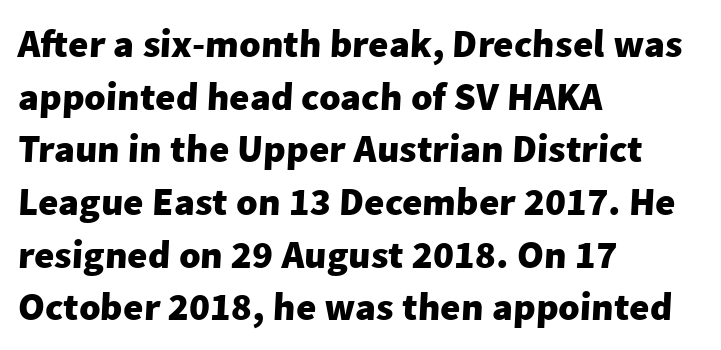
The image shows 39 px heavy sans-serif type; set left-aligned, normal line spacing (1.35x), normal letter spacing, not underlined; low stroke contrast and a medium x-height.
